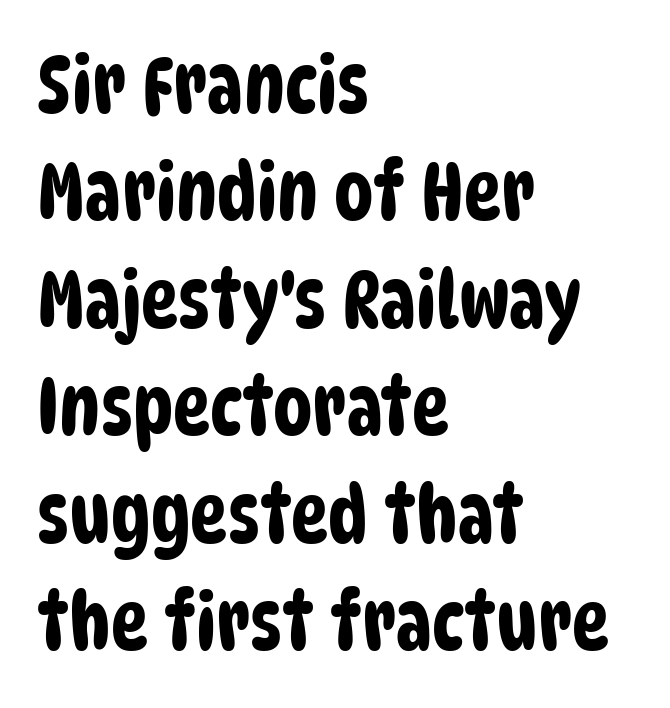
{"serif": "no", "width": "condensed", "stroke_contrast": "low", "x_height": "large", "monospaced": "no", "underline": "no", "align": "left", "line_spacing": "normal", "line_spacing_ratio": 1.36, "letter_spacing": "normal", "letter_spacing_em": 0.0, "glyph_px": 79}
